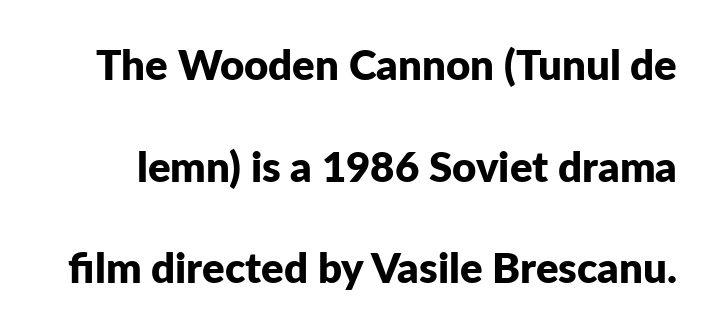
The image shows 42 px bold sans-serif type, upright; set loose line spacing (2.42x), normal letter spacing, not underlined; low stroke contrast and a medium x-height.
